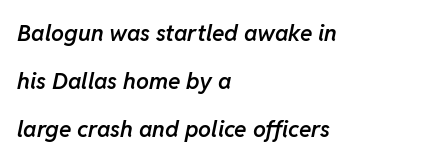
The image shows 23 px text type, italic (leaning right); set left-aligned, loose line spacing (2.08x), normal letter spacing, not underlined.
